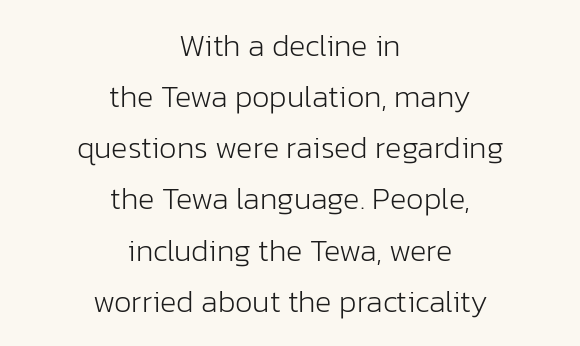
The image shows 31 px light sans-serif type, upright; set centered, normal line spacing (1.65x), normal letter spacing, not underlined; low stroke contrast and a medium x-height.
